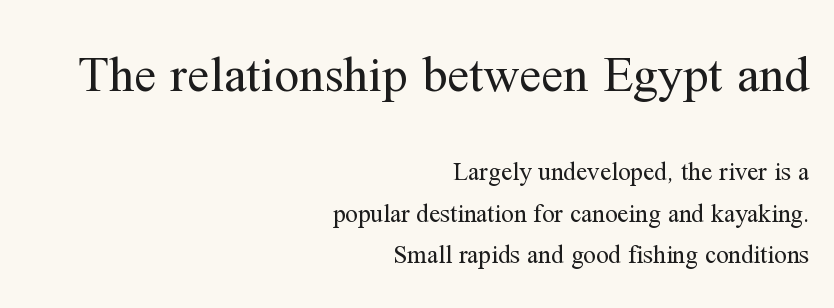
There is no visible air inserted between adjacent glyphs. Tall strokes in this sample are plumb rather than angled. Size contrast runs from large at the top to small at the bottom. Alignment: flush right. The typeface has the unassuming heft of standard copy or less.
